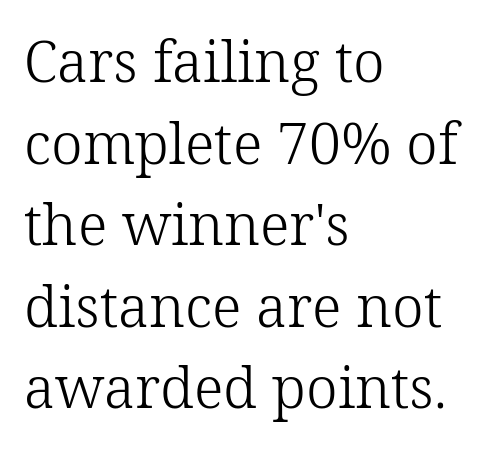
{"serif": "yes", "italic": "no", "bold": "no", "weight": "light", "width": "normal", "stroke_contrast": "low", "x_height": "medium", "monospaced": "no", "underline": "no", "align": "left", "line_spacing": "normal", "line_spacing_ratio": 1.43, "letter_spacing": "normal", "letter_spacing_em": 0.0, "glyph_px": 57}
